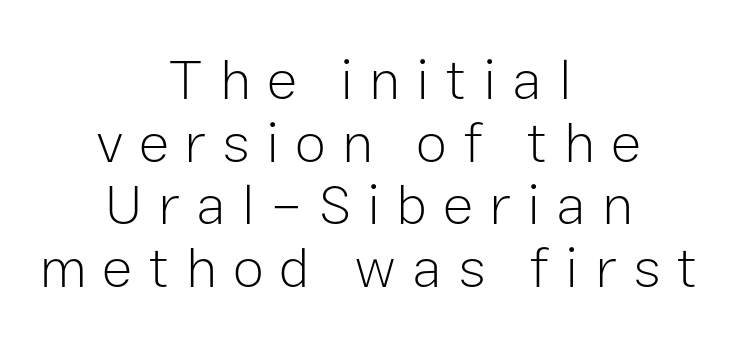
The image shows 57 px light sans-serif type, upright; set centered, tight line spacing (1.1x), unusually wide letter spacing (+0.28 em), not underlined; low stroke contrast and a medium x-height.
